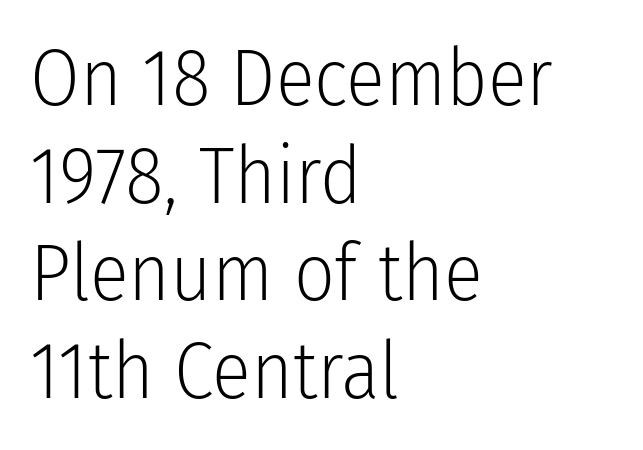
This rendering employs a face without finishing strokes, i.e., a sans-serif. This sample has the flowing, uneven cadence of proportional lettering. Left-aligned paragraph, ragged on the right. The space directly below the letters is spotless. Is the letter spacing exaggerated? No — it looks like the ordinary default. Characters remain perfectly vertical along every line.
